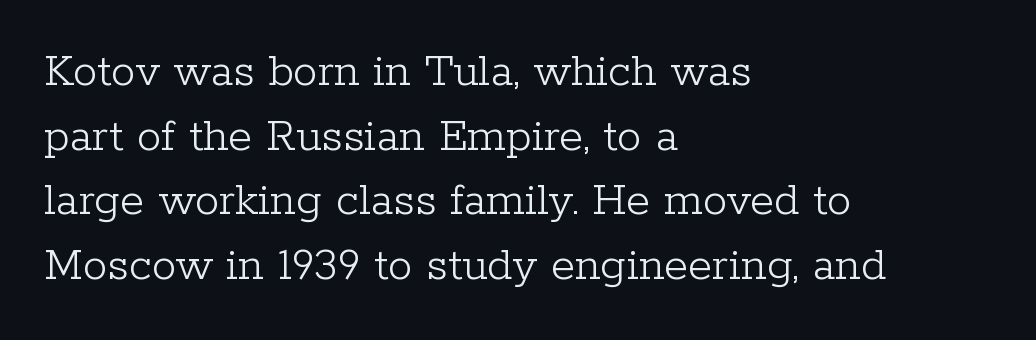
Q: Is the text bold? A: No.
Q: Is the text italic (slanted)? A: No, it is upright.
Q: Is the typeface a serif or a sans-serif typeface? A: Serif.
Q: Is the text underlined? A: No.
Q: How is the paragraph aligned? A: Left-aligned.
Q: Is the spacing between letters normal or unusually wide? A: Normal.
Q: Is the spacing between lines tight, normal or loose? A: Normal.
Q: Width (condensed, normal, or wide)? A: Normal.
Q: Stroke contrast? A: Low.
Q: x-height? A: Medium.
Q: Monospaced? A: No.
